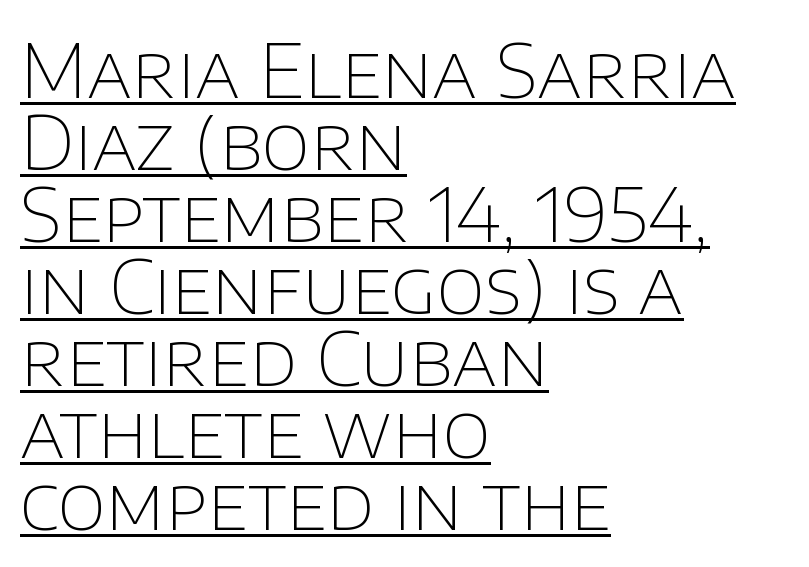
Q: Is the text bold? A: No.
Q: Is the text italic (slanted)? A: No, it is upright.
Q: Is the typeface a serif or a sans-serif typeface? A: Sans-serif.
Q: Is the text underlined? A: Yes.
Q: How is the paragraph aligned? A: Left-aligned.
Q: Is the spacing between letters normal or unusually wide? A: Normal.
Q: Is the spacing between lines tight, normal or loose? A: Tight.
Q: Width (condensed, normal, or wide)? A: Normal.
Q: Stroke contrast? A: Low.
Q: x-height? A: Large.
Q: Monospaced? A: No.
